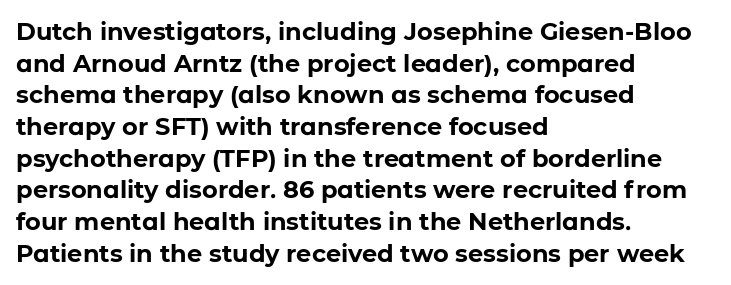
Q: Is the text bold? A: Yes.
Q: Is the text italic (slanted)? A: No, it is upright.
Q: Is the text underlined? A: No.
Q: How is the paragraph aligned? A: Left-aligned.
Q: Is the spacing between letters normal or unusually wide? A: Normal.
Q: Is the spacing between lines tight, normal or loose? A: Normal.
